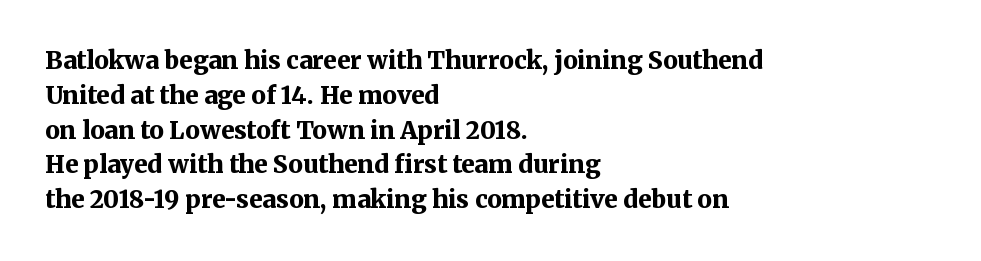
Nope, not italic — everything's standing straight. The passage shown has conventional tracking throughout. Bold? Absolutely — the strokes are thick and heavy. If you drew a ruler down the left edge, every line would touch it. The gap between lines stays unmarked. Horizontal bands of white between lines are of average thickness.
